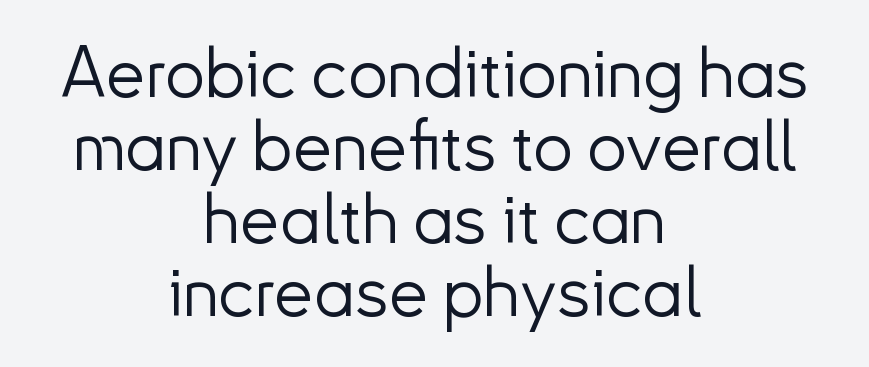
Tracking value appears to be zero — textbook default spacing. Typographically, this falls in the sans-serif category. The space between consecutive lines is stingy. Each stroke keeps to a modest, everyday thickness or less. Proportional: the letters do not fall into vertical columns.
